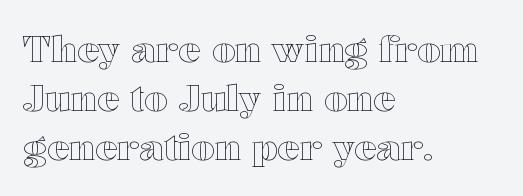
{"italic": "no", "width": "wide", "x_height": "medium", "monospaced": "no", "underline": "no", "align": "left", "line_spacing": "normal", "line_spacing_ratio": 1.33, "letter_spacing": "normal", "letter_spacing_em": 0.0, "glyph_px": 37}
